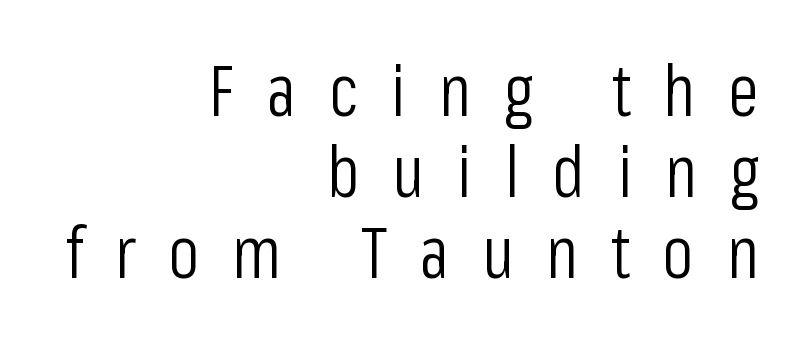
The image shows 71 px light, condensed sans-serif type, upright; set right-aligned, tight line spacing (1.14x), unusually wide letter spacing (+0.46 em), not underlined; low stroke contrast and a medium x-height.
